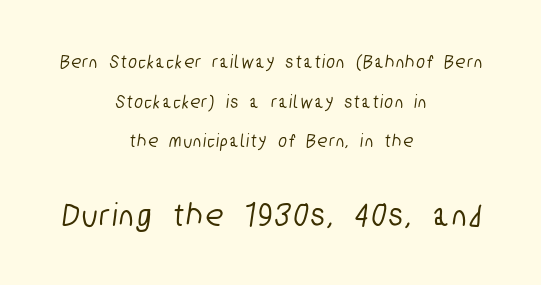
{"serif": "no", "width": "condensed", "stroke_contrast": "low", "x_height": "medium", "monospaced": "no", "underline": "no", "align": "center", "line_spacing": "loose", "line_spacing_ratio": 2.08, "larger_block": "second", "size_ratio": 1.79, "glyph_px": 34}
